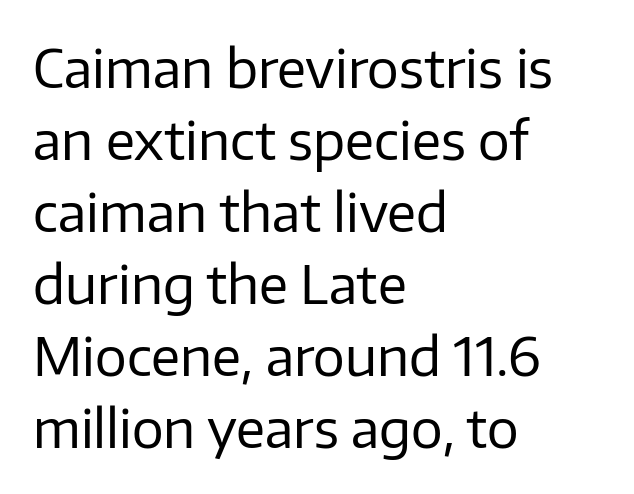
The image shows 53 px regular-weight sans-serif type, upright; set left-aligned, normal line spacing (1.36x), normal letter spacing, not underlined; low stroke contrast and a medium x-height.
